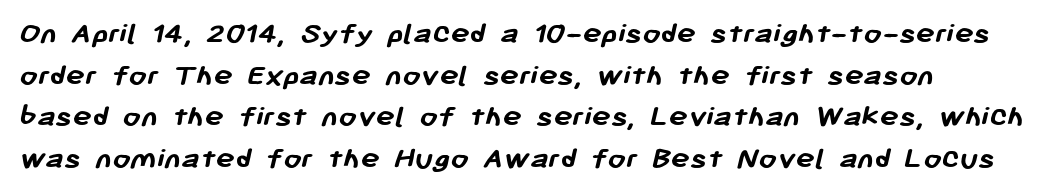
{"serif": "no", "bold": "yes", "weight": "semibold", "width": "normal", "stroke_contrast": "low", "x_height": "medium", "monospaced": "no", "underline": "no", "line_spacing": "normal", "line_spacing_ratio": 1.3, "letter_spacing": "normal", "letter_spacing_em": 0.0, "glyph_px": 32}
